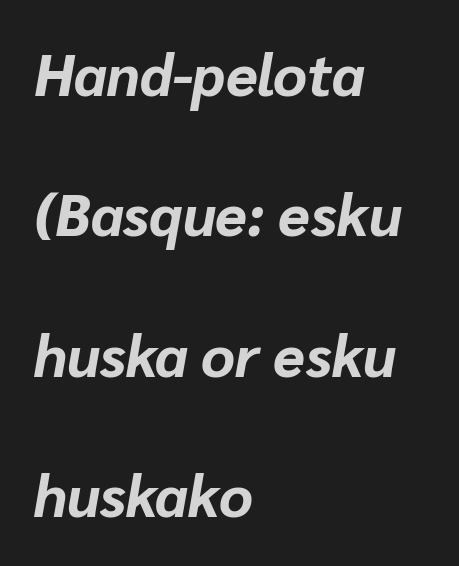
Is there much room between lines? Yes — plenty of vertical air separates them. Leftover space on each line is placed entirely after the last word. Weight: bold. Looking at the ascenders, they clearly lean.
